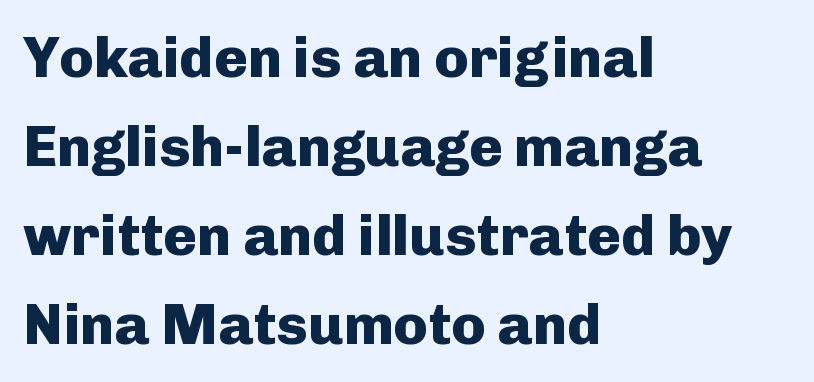
{"serif": "no", "italic": "no", "bold": "yes", "weight": "heavy", "width": "normal", "stroke_contrast": "low", "x_height": "medium", "monospaced": "no", "underline": "no", "align": "left", "line_spacing": "normal", "line_spacing_ratio": 1.56, "letter_spacing": "normal", "letter_spacing_em": 0.0, "glyph_px": 57}
